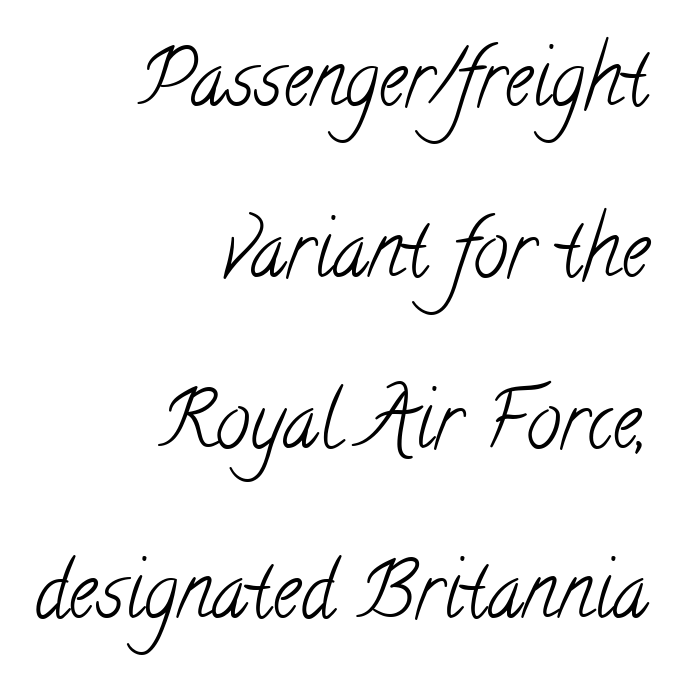
{"serif": "yes", "bold": "no", "weight": "light", "width": "condensed", "stroke_contrast": "low", "x_height": "small", "monospaced": "no", "underline": "no", "align": "right", "line_spacing": "loose", "line_spacing_ratio": 2.19, "letter_spacing": "normal", "letter_spacing_em": 0.0, "glyph_px": 78}
